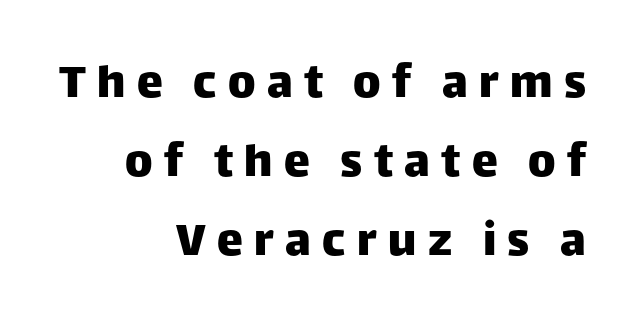
The image shows 52 px sans-serif type, upright; set right-aligned, normal line spacing (1.52x), unusually wide letter spacing (+0.22 em), not underlined; low stroke contrast and a large x-height.
